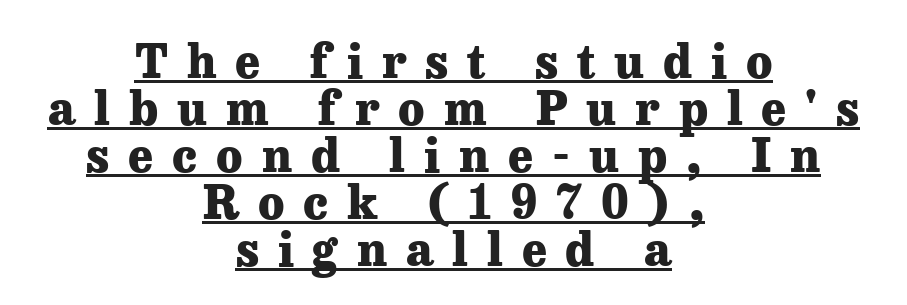
{"serif": "yes", "italic": "no", "bold": "yes", "weight": "heavy", "width": "normal", "stroke_contrast": "low", "x_height": "medium", "monospaced": "no", "underline": "yes", "align": "center", "line_spacing": "tight", "line_spacing_ratio": 1.0, "letter_spacing": "wide", "letter_spacing_em": 0.4, "glyph_px": 47}
